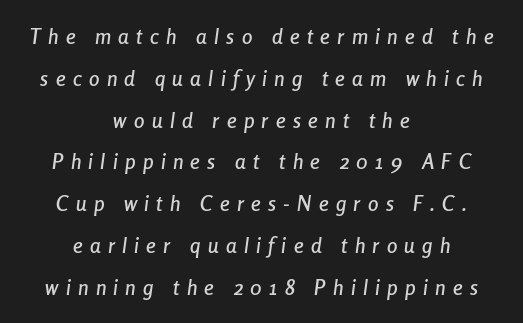
{"italic": "yes", "lean": "right", "slant_degrees": 8, "underline": "no", "align": "center", "line_spacing": "loose", "line_spacing_ratio": 1.99, "letter_spacing": "wide", "letter_spacing_em": 0.35, "glyph_px": 21}
